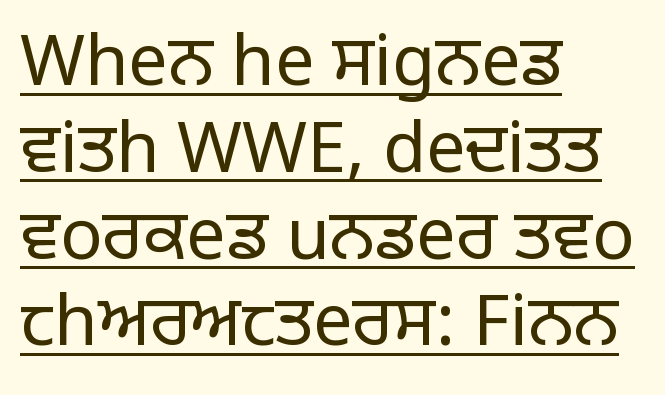
Q: Is the text bold? A: No.
Q: Is the text italic (slanted)? A: No, it is upright.
Q: Is the typeface a serif or a sans-serif typeface? A: Sans-serif.
Q: Is the text underlined? A: Yes.
Q: How is the paragraph aligned? A: Left-aligned.
Q: Is the spacing between letters normal or unusually wide? A: Normal.
Q: Width (condensed, normal, or wide)? A: Normal.
Q: Stroke contrast? A: Low.
Q: x-height? A: Large.
Q: Monospaced? A: No.
